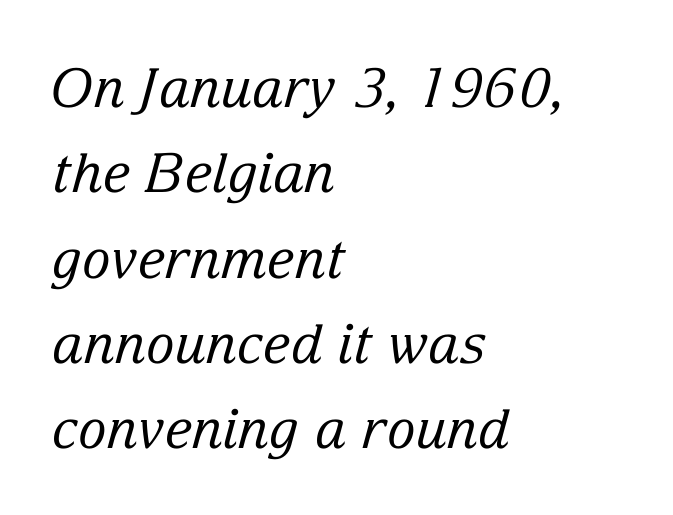
The image shows 54 px regular-weight serif type, italic (leaning right); set left-aligned, normal line spacing (1.58x), normal letter spacing, not underlined; low stroke contrast and a medium x-height.
